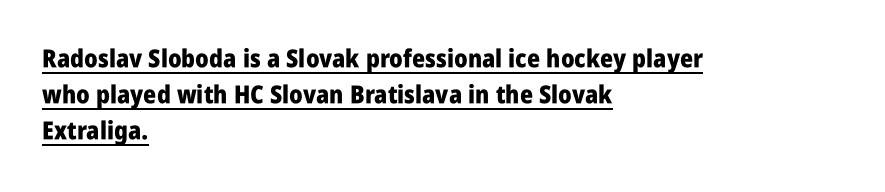
The image shows 25 px bold type, upright; set left-aligned, normal line spacing (1.45x), normal letter spacing, underlined.
